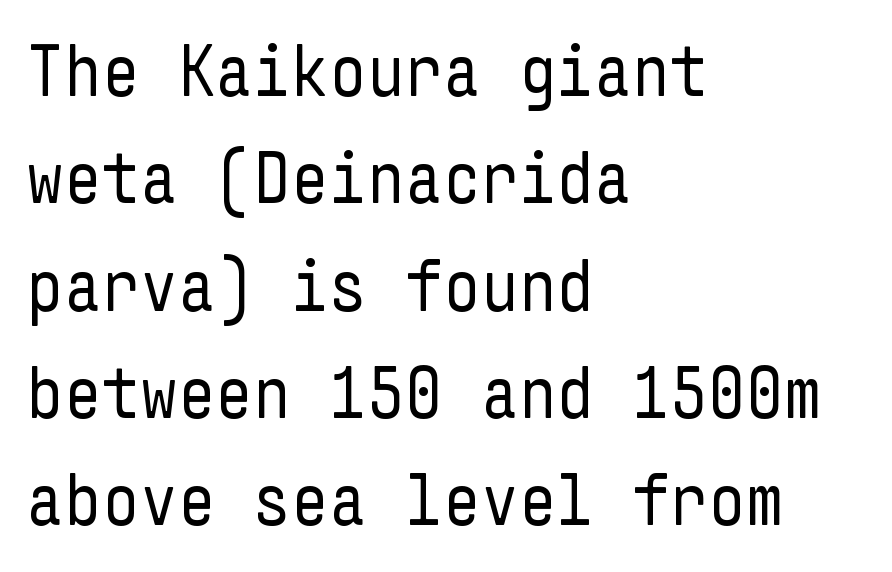
What stands out about the letter spacing? Nothing — it is the standard amount. The compositor pushed each line to the left boundary. A normal amount of white space separates one row of letters from the next. Compared with a typical body face, this is equally light or lighter still. Classification — sans serif.
